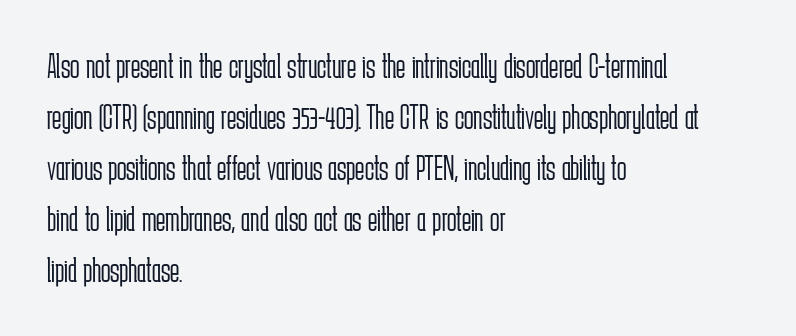
This is the regular roman posture of the typeface. Reading down the block, your eye returns to a fixed left position each line. Each letter keeps its own natural width here, so spacing adapts to shape. These lines are composed in type without serifs. The passage shown is not underscored anywhere.
